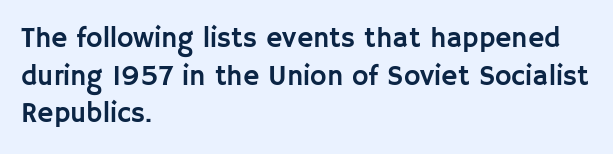
Q: Is the text italic (slanted)? A: No, it is upright.
Q: Is the typeface a serif or a sans-serif typeface? A: Sans-serif.
Q: Is the text underlined? A: No.
Q: How is the paragraph aligned? A: Left-aligned.
Q: Is the spacing between letters normal or unusually wide? A: Normal.
Q: Is the spacing between lines tight, normal or loose? A: Normal.
Q: Width (condensed, normal, or wide)? A: Normal.
Q: Stroke contrast? A: Low.
Q: x-height? A: Large.
Q: Monospaced? A: No.
